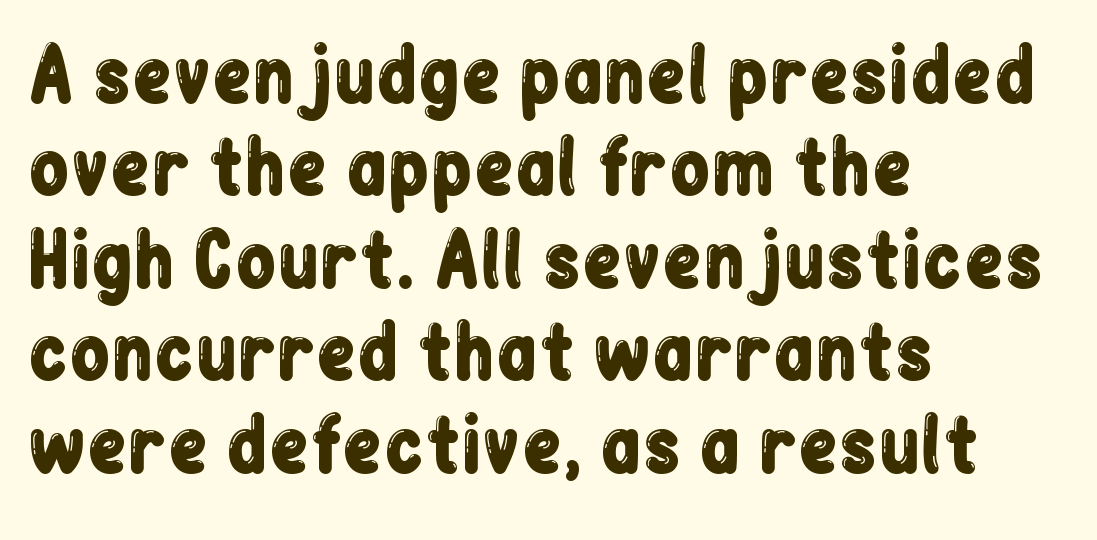
{"serif": "no", "italic": "no", "width": "condensed", "stroke_contrast": "low", "x_height": "medium", "monospaced": "no", "underline": "no", "align": "left", "line_spacing": "normal", "line_spacing_ratio": 1.25, "letter_spacing": "normal", "letter_spacing_em": 0.0, "glyph_px": 74}
